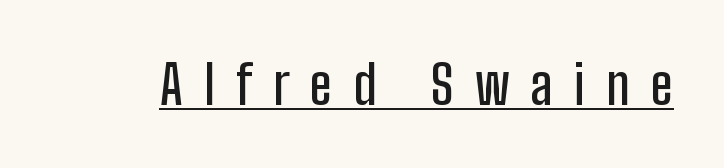
The letters stand straight up with perfectly vertical stems. What stands out about the letter spacing? Its width — letters are far apart. This sample uses a sans-serif face. Here the designer chose a conventional face with non-uniform glyph widths. Like a heading marked for emphasis, these lines bear an underscore.
